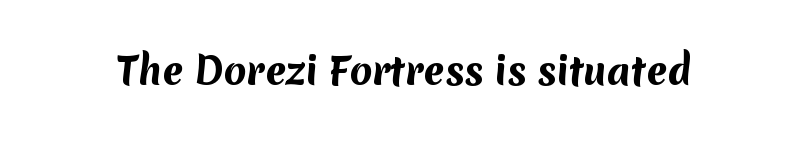
Bold? Absolutely — the strokes are thick and heavy. Here the glyphs are tracked normally, forming tight word shapes. Decoration check: the copy has no underline. The face used here is proportionally spaced, like ordinary book or web type. The typeface chosen for these lines omits serifs.
